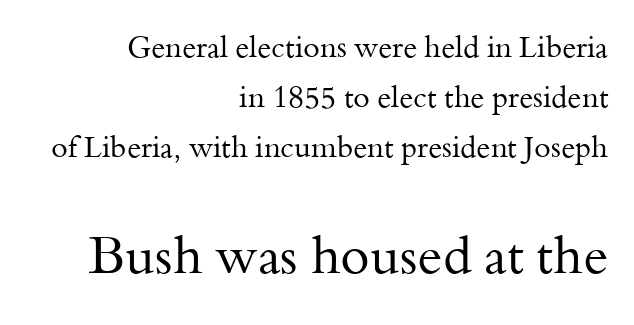
{"serif": "yes", "italic": "no", "bold": "no", "weight": "regular", "width": "normal", "stroke_contrast": "medium", "x_height": "small", "monospaced": "no", "underline": "no", "align": "right", "line_spacing": "normal", "line_spacing_ratio": 1.66, "letter_spacing": "normal", "letter_spacing_em": 0.0, "larger_block": "second", "size_ratio": 1.77, "glyph_px": 53}
